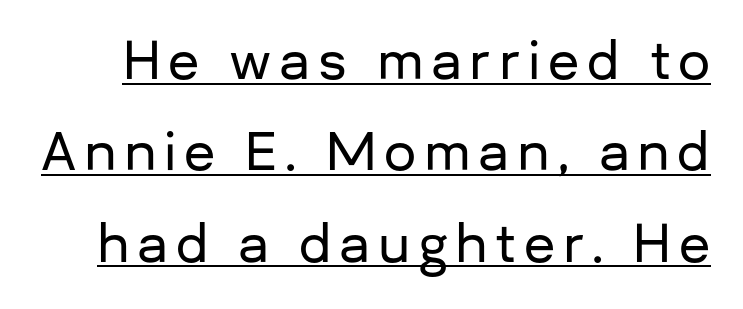
The image shows 51 px sans-serif type, upright; set line spacing 1.79x, underlined; low stroke contrast and a medium x-height.
